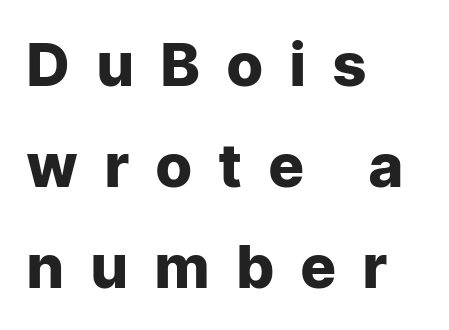
The vertical gap from one line to the next is medium. Spacing verdict: proportional, widths tailored to each character. Strong, thick strokes mark this as bold type. Rule under the text: the space is simply empty. Teacher's note: observe the even left margin — that is flush-left alignment.
